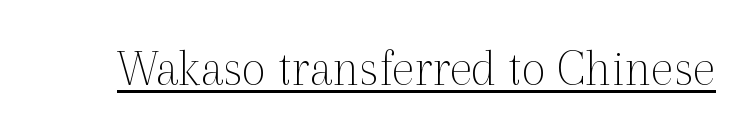
Q: Is the text bold? A: No.
Q: Is the text italic (slanted)? A: No, it is upright.
Q: Is the typeface a serif or a sans-serif typeface? A: Serif.
Q: Is the text underlined? A: Yes.
Q: Is the spacing between letters normal or unusually wide? A: Normal.
Q: Width (condensed, normal, or wide)? A: Normal.
Q: x-height? A: Medium.
Q: Monospaced? A: No.
